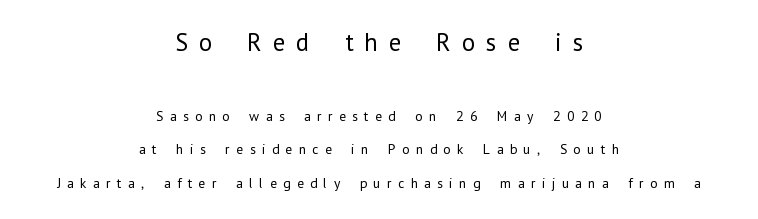
{"italic": "no", "bold": "no", "underline": "no", "align": "center", "line_spacing": "loose", "line_spacing_ratio": 2.37, "letter_spacing": "wide", "letter_spacing_em": 0.45, "larger_block": "first", "size_ratio": 1.79, "glyph_px": 25}
